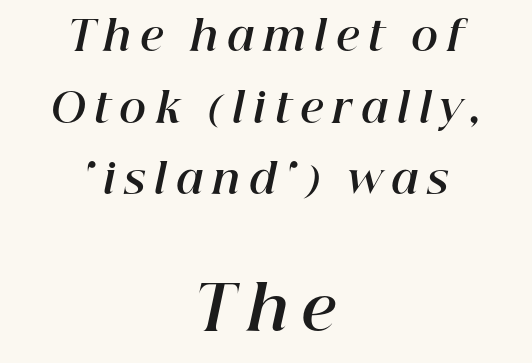
Compared with an ordinary text face, these strokes are far heavier — a full bold. Think of a printed novel: that variable character pitch is what you see here. This sample is center-justified, so both line endings float freely. There's an unmistakable incline to the writing here. Larger block? The one below; the one above is distinctly smaller. Descenders are the only things crossing below the line.
